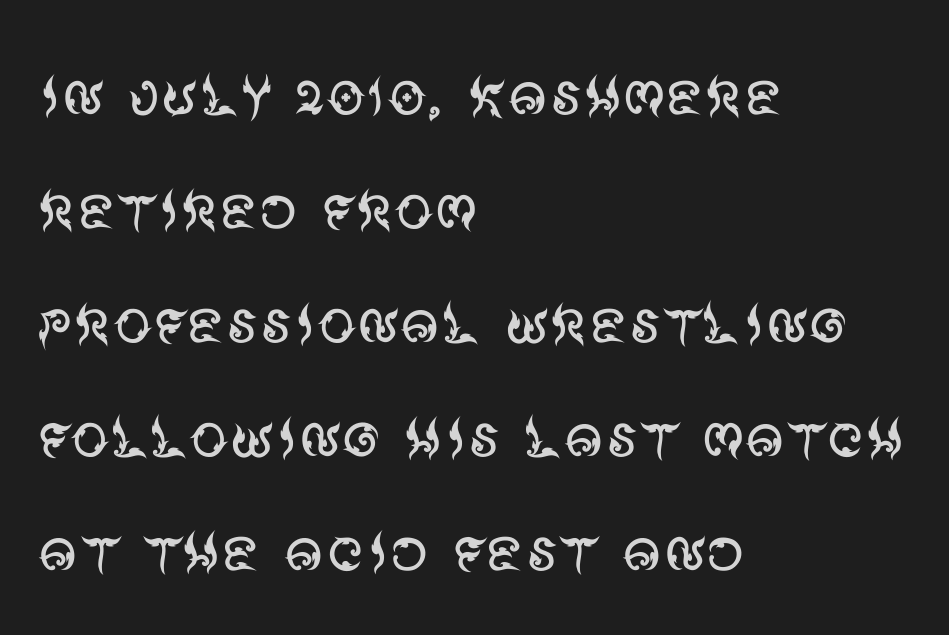
The image shows 76 px regular-weight sans-serif type, upright; set left-aligned, normal line spacing (1.5x), normal letter spacing, not underlined; medium stroke contrast and a large x-height.
